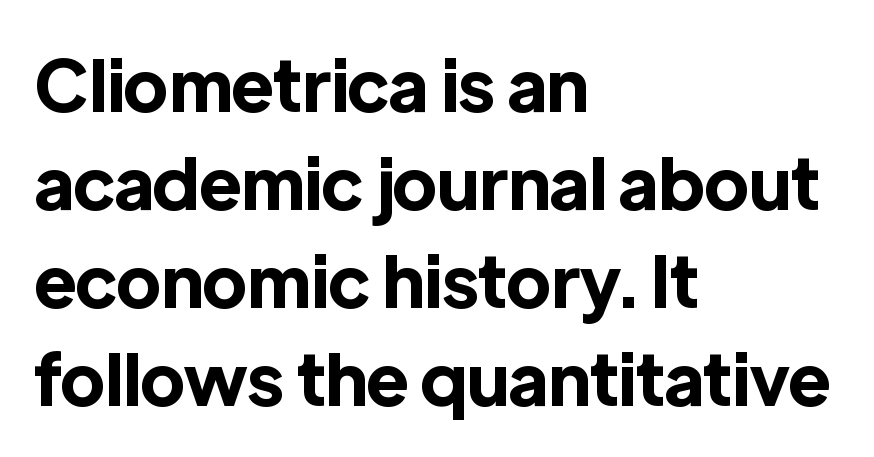
{"serif": "no", "italic": "no", "bold": "yes", "weight": "bold", "width": "normal", "x_height": "medium", "monospaced": "no", "underline": "no", "align": "left", "line_spacing": "normal", "line_spacing_ratio": 1.38, "letter_spacing": "normal", "letter_spacing_em": 0.0, "glyph_px": 71}
